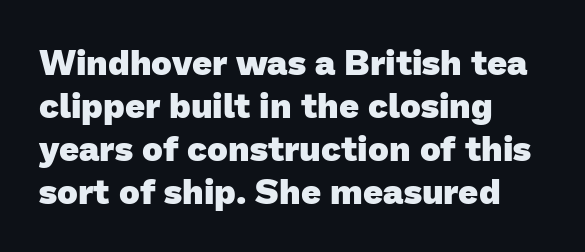
{"serif": "no", "bold": "yes", "weight": "heavy", "width": "normal", "stroke_contrast": "low", "x_height": "medium", "monospaced": "no", "underline": "no", "align": "left", "line_spacing_ratio": 1.23, "letter_spacing": "normal", "letter_spacing_em": 0.0, "glyph_px": 35}
